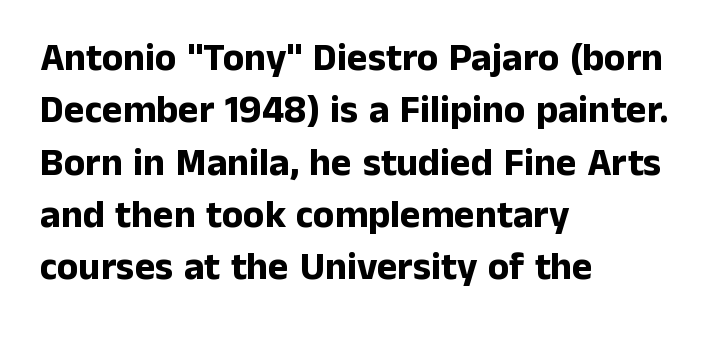
This is roman type, the default non-slanted kind. Heavy-handed strokes throughout: this text is bold. Is this a sans? Yes — the strokes have no serifs. Descender tails drop into unmarked territory. The rendering keeps characters at their native spacing.
